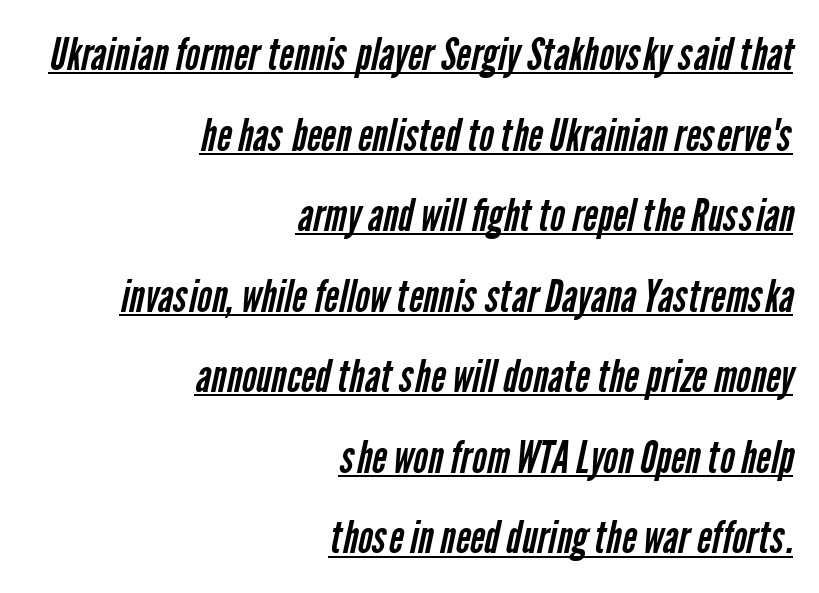
The rag falls on the left side of this text block. Is there an underline? Yes — a line sits under the letters. Think standard paragraph weight, or any step lighter than that. Each letter keeps its own natural width here, so spacing adapts to shape. The letters sit at their default tracking, neither squeezed nor spread. The letters carry no serifs — their stems end cleanly without finishing strokes.
